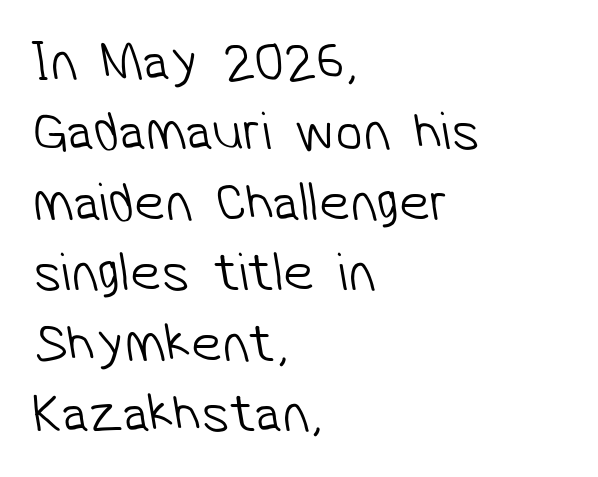
Glance below the letters and you will spot only blank space. Whoever set this chose a conventional vertical rhythm. Glyph-to-glyph distance matches everyday printed text. These lines stack with their left ends in a neat column.
